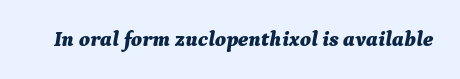
Each word holds together tightly as a unit, with standard inter-letter gaps. This is heavy type, rendered in bold. The zone under the glyphs is completely vacant. Is the type slanted? Yes — the strokes lean at a clear angle.
